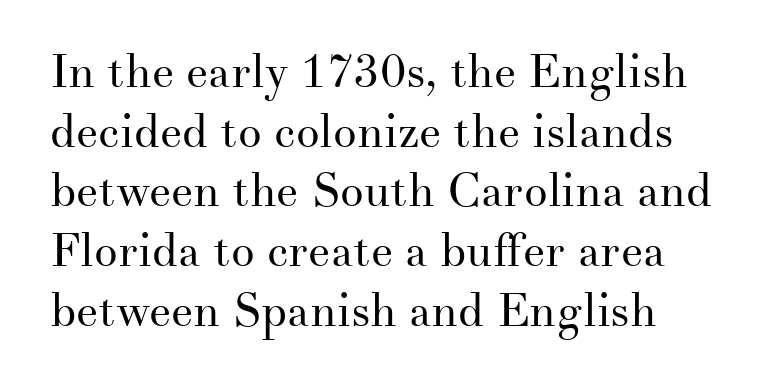
The image shows 47 px regular-weight serif type, upright; set normal line spacing (1.27x), normal letter spacing, not underlined; medium stroke contrast and a small x-height.
